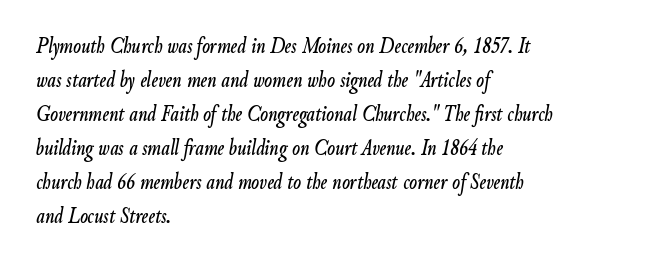
Q: Is the text italic (slanted)? A: Yes, it leans right by about 9 degrees.
Q: Is the text underlined? A: No.
Q: How is the paragraph aligned? A: Left-aligned.
Q: Is the spacing between letters normal or unusually wide? A: Normal.
Q: Is the spacing between lines tight, normal or loose? A: Normal.
